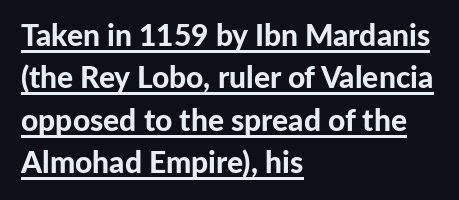
Note: no serifs on the glyphs. The face used here has the dense, thick strokes of a bold. Looks like regular typesetting: each glyph gets only the width it needs. Nothing unusual about the tracking: characters are spaced as the font intends. Horizontal bands of white between lines are of average thickness.
